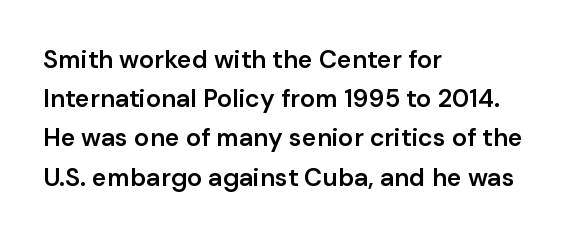
The image shows 25 px text type, upright; set left-aligned, normal line spacing (1.57x), normal letter spacing, not underlined.
